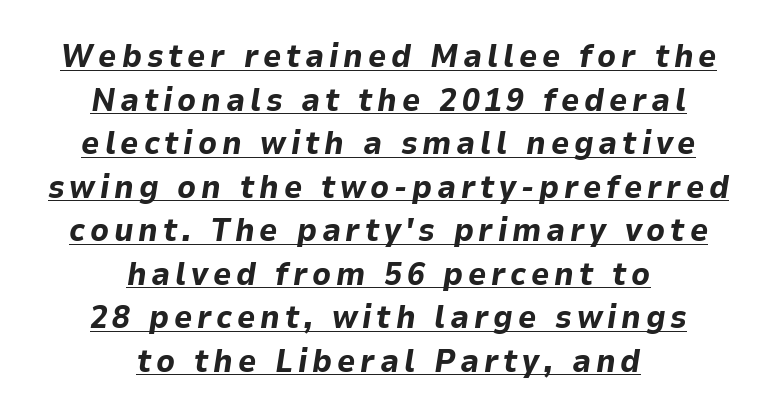
The image shows 32 px bold type, italic (leaning right); set centered, normal line spacing (1.36x), underlined; low stroke contrast and a medium x-height.
